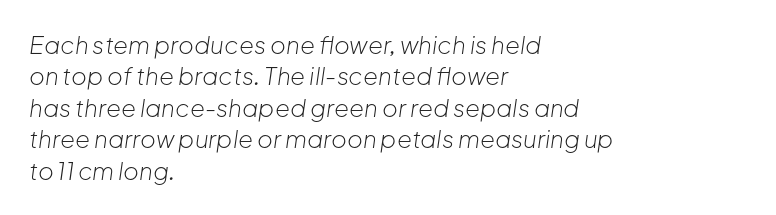
The image shows 24 px text type, italic (leaning right); set left-aligned, normal line spacing (1.31x), normal letter spacing, not underlined.
